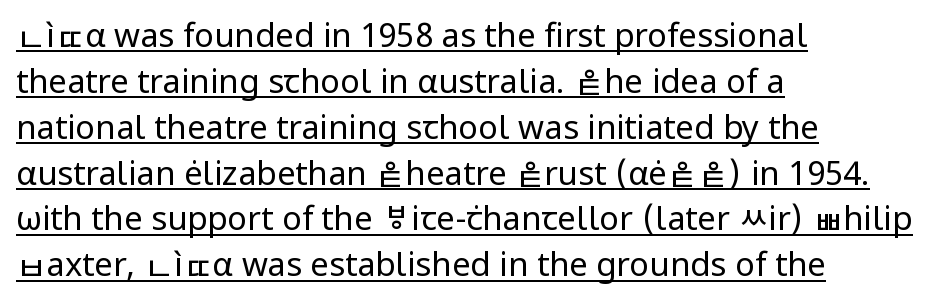
Q: Is the text bold? A: No.
Q: Is the text italic (slanted)? A: No, it is upright.
Q: Is the typeface a serif or a sans-serif typeface? A: Sans-serif.
Q: Is the text underlined? A: Yes.
Q: How is the paragraph aligned? A: Left-aligned.
Q: Is the spacing between letters normal or unusually wide? A: Normal.
Q: Is the spacing between lines tight, normal or loose? A: Normal.
Q: Width (condensed, normal, or wide)? A: Normal.
Q: Stroke contrast? A: Low.
Q: x-height? A: Medium.
Q: Monospaced? A: No.
